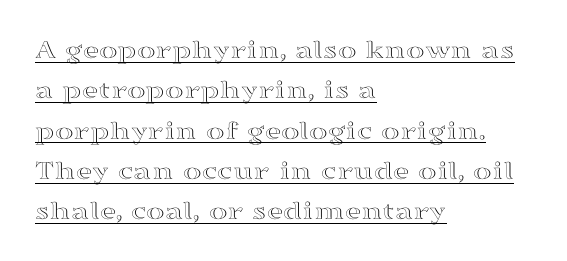
The designer left line spacing at the default. Left-aligned paragraph, ragged on the right. Standard letterfit; no display-style spreading of the glyphs. Does the lettering tilt? It doesn't — this is upright.
